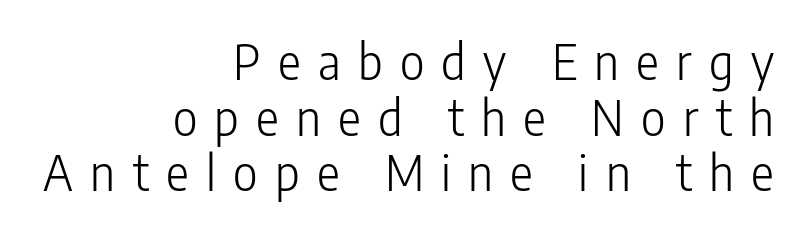
Just letters on the line, the space beneath them empty. Stroke mass is kept to a normal reading level or below. You could not count columns in this text — the font is proportionally spaced. This sample uses a sans-serif face. One-word summary of the alignment: right. Between one letter and the next there's a generous, obvious gap.
